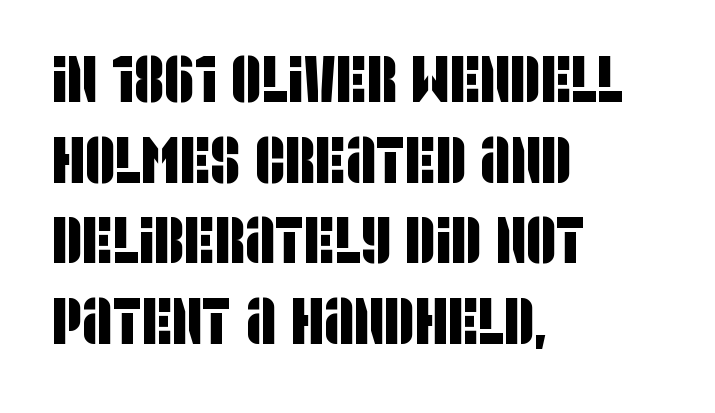
The image shows 66 px condensed sans-serif type; set left-aligned, line spacing 1.22x, normal letter spacing, not underlined; low stroke contrast and a large x-height.
